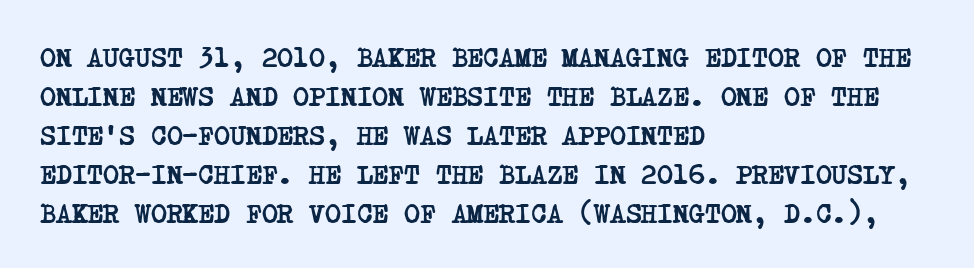
The image shows 27 px bold type; set left-aligned, normal line spacing (1.44x), normal letter spacing, not underlined.
